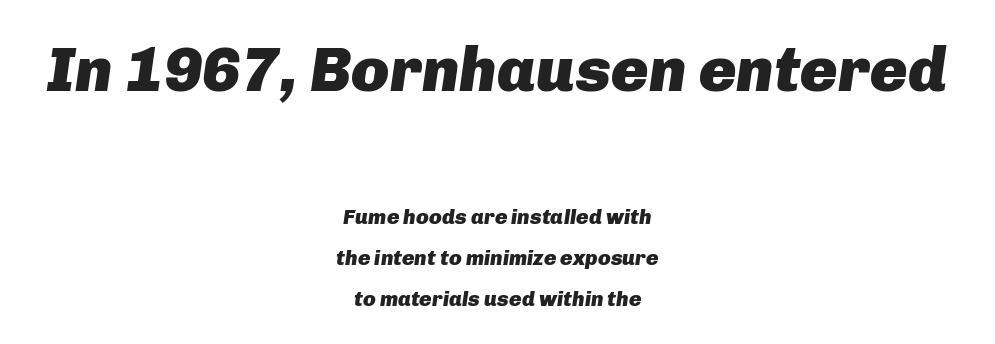
Does the weight exceed regular? Yes, all the way to bold. Scale decreases going downward across the two blocks. Style check: oblique. Nothing unusual about the tracking: characters are spaced as the font intends. Proportional: the letters do not fall into vertical columns. Vertically, the passage feels expansive, rows floating well apart.
